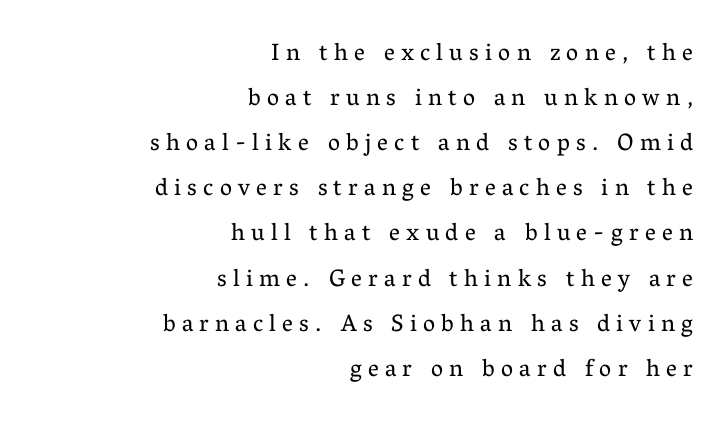
Q: Is the text bold? A: No.
Q: Is the text italic (slanted)? A: No, it is upright.
Q: Is the text underlined? A: No.
Q: How is the paragraph aligned? A: Right-aligned.
Q: Is the spacing between letters normal or unusually wide? A: Unusually wide.
